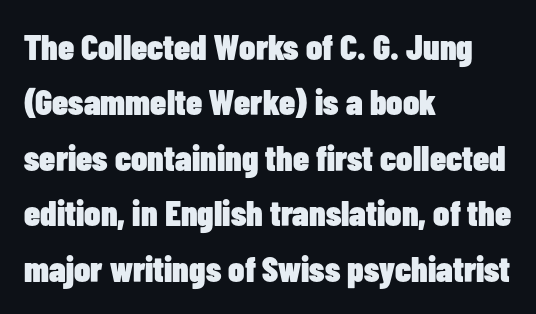
The image shows 36 px heavy, condensed sans-serif type, upright; set left-aligned, normal line spacing (1.54x), normal letter spacing, not underlined; low stroke contrast and a medium x-height.
